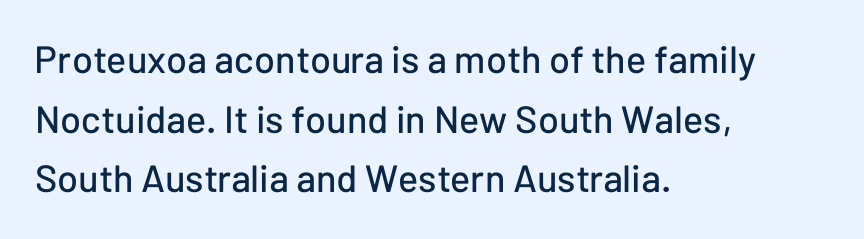
{"serif": "no", "italic": "no", "width": "normal", "stroke_contrast": "low", "x_height": "medium", "monospaced": "no", "underline": "no", "align": "left", "line_spacing": "normal", "line_spacing_ratio": 1.57, "letter_spacing": "normal", "letter_spacing_em": 0.0, "glyph_px": 38}
